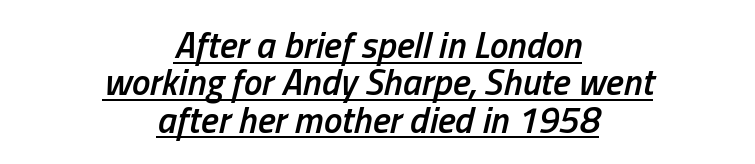
{"italic": "yes", "lean": "right", "slant_degrees": 13, "bold": "semi", "weight": "semibold", "width": "condensed", "stroke_contrast": "low", "x_height": "medium", "monospaced": "no", "underline": "yes", "align": "center", "line_spacing": "tight", "line_spacing_ratio": 1.01, "letter_spacing": "normal", "letter_spacing_em": 0.0, "glyph_px": 37}
